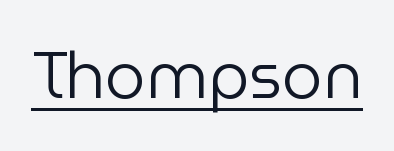
{"serif": "no", "italic": "no", "bold": "no", "weight": "regular", "width": "normal", "stroke_contrast": "low", "x_height": "medium", "monospaced": "no", "underline": "yes", "letter_spacing": "normal", "letter_spacing_em": 0.0, "glyph_px": 64}
